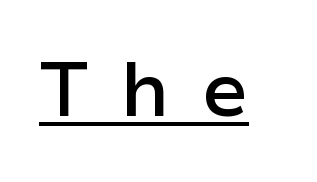
{"serif": "no", "italic": "no", "bold": "semi", "weight": "semibold", "width": "normal", "stroke_contrast": "low", "x_height": "medium", "monospaced": "no", "underline": "yes", "letter_spacing": "wide", "letter_spacing_em": 0.4, "glyph_px": 76}
